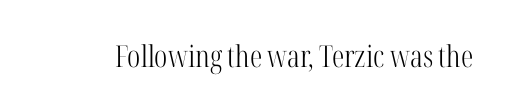
The letters look calm and open, with moderate or lighter stems. Decoration check: the copy has no underline. This sample has the flowing, uneven cadence of proportional lettering. Yep, those are serifs on the letters. No extra tracking has been applied to these lines.
